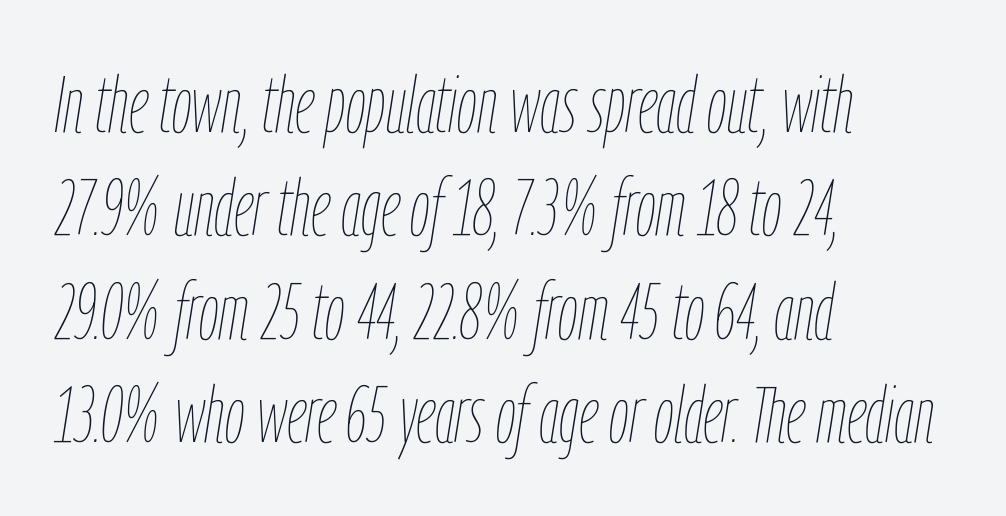
The rag falls on the right side of this text block. Descenders are the only things crossing below the line. Quick note: interline space is typical. The lettering tilts uniformly, giving the passage an italic look. These glyphs show unthickened strokes, regular width or finer. Compared with typical body copy, the letter spacing here is the same.
